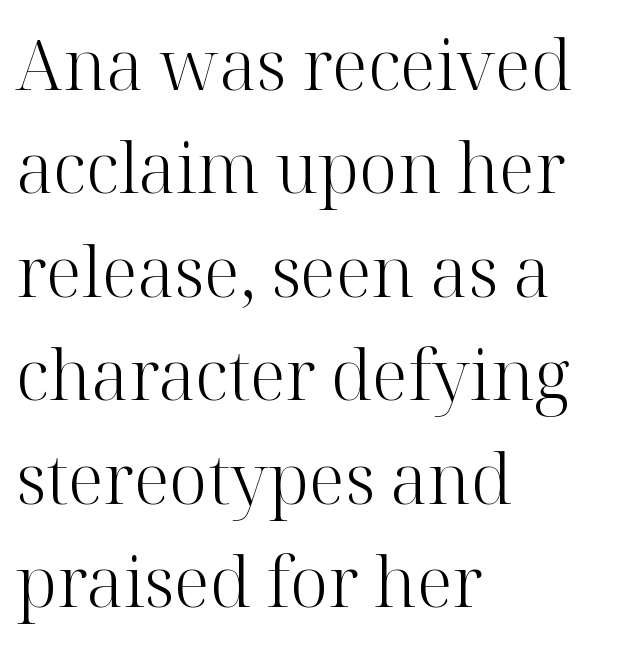
This sample uses plain, unmodified letter spacing. This sample has the flowing, uneven cadence of proportional lettering. A bare baseline throughout the passage. The strokes are not fattened; the text isn't bold. Leading matches the norm, producing a regular column.
